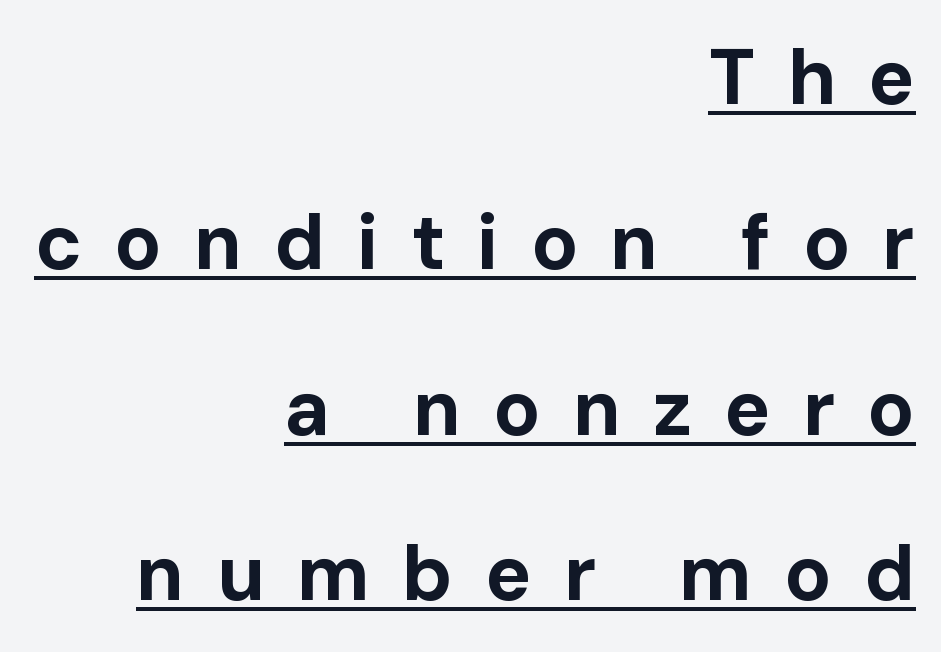
Q: Is the text bold? A: Yes.
Q: Is the text italic (slanted)? A: No, it is upright.
Q: Is the typeface a serif or a sans-serif typeface? A: Sans-serif.
Q: Is the text underlined? A: Yes.
Q: How is the paragraph aligned? A: Right-aligned.
Q: Is the spacing between letters normal or unusually wide? A: Unusually wide.
Q: Is the spacing between lines tight, normal or loose? A: Loose.
Q: Width (condensed, normal, or wide)? A: Normal.
Q: Stroke contrast? A: Low.
Q: x-height? A: Medium.
Q: Monospaced? A: No.
